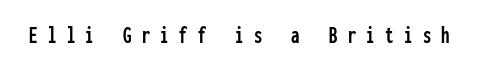
The image shows 24 px text type, upright; set unusually wide letter spacing (+0.43 em), not underlined.
